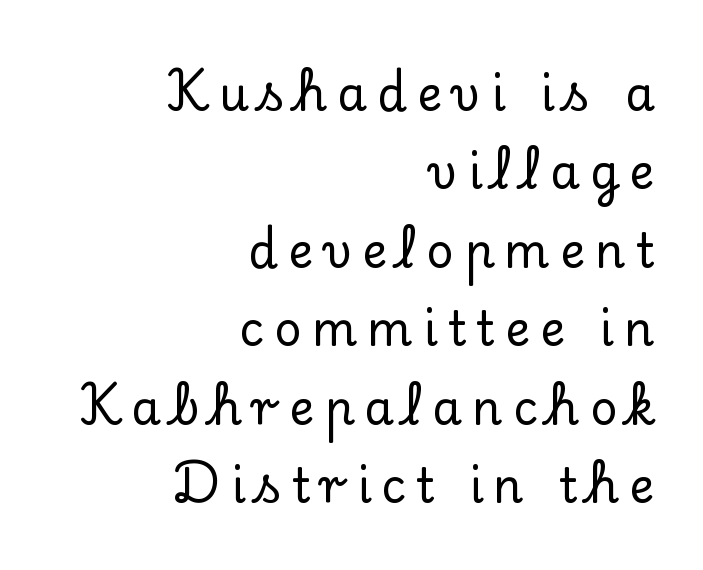
Q: Is the text italic (slanted)? A: No, it is upright.
Q: Is the typeface a serif or a sans-serif typeface? A: Serif.
Q: Is the text underlined? A: No.
Q: How is the paragraph aligned? A: Right-aligned.
Q: Is the spacing between letters normal or unusually wide? A: Unusually wide.
Q: Is the spacing between lines tight, normal or loose? A: Normal.
Q: Width (condensed, normal, or wide)? A: Normal.
Q: Stroke contrast? A: Low.
Q: x-height? A: Small.
Q: Monospaced? A: No.
